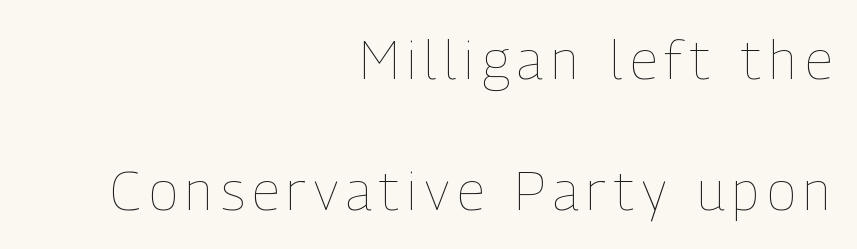
{"italic": "no", "bold": "no", "weight": "thin", "width": "condensed", "stroke_contrast": "low", "x_height": "medium", "monospaced": "no", "underline": "no", "align": "right", "line_spacing": "loose", "line_spacing_ratio": 2.42, "glyph_px": 54}
